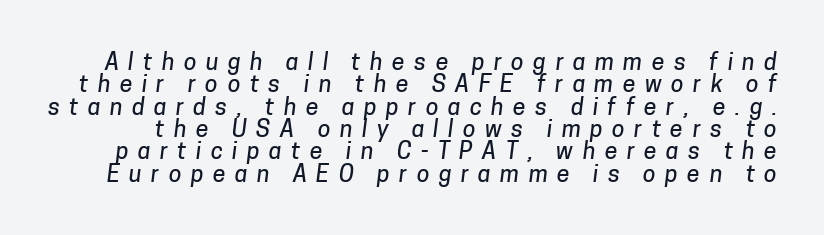
{"underline": "no", "line_spacing": "tight", "line_spacing_ratio": 0.97, "letter_spacing": "wide", "letter_spacing_em": 0.41, "glyph_px": 23}
